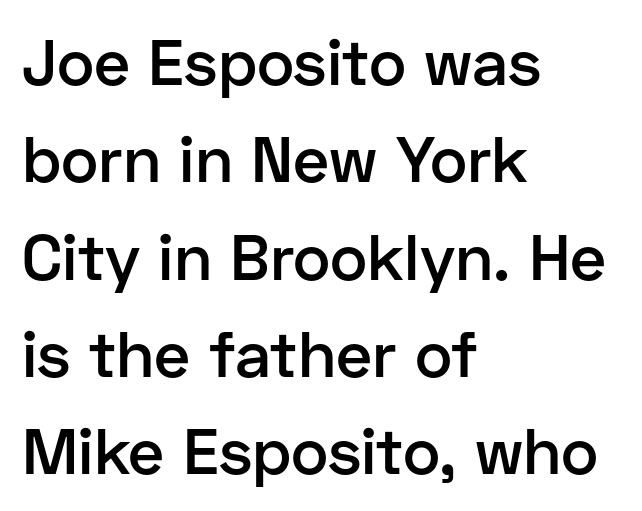
The image shows 64 px semibold sans-serif type, upright; set left-aligned, normal line spacing (1.52x), normal letter spacing, not underlined; low stroke contrast and a medium x-height.
